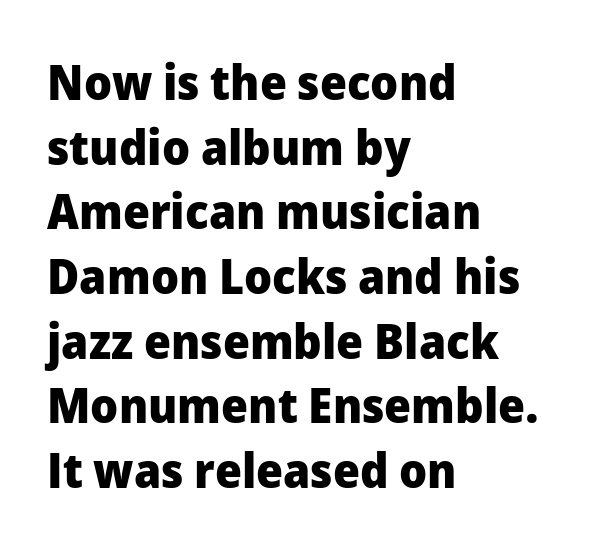
{"serif": "no", "italic": "no", "bold": "yes", "weight": "heavy", "width": "normal", "stroke_contrast": "low", "x_height": "medium", "monospaced": "no", "underline": "no", "align": "left", "line_spacing": "normal", "line_spacing_ratio": 1.32, "letter_spacing": "normal", "letter_spacing_em": 0.0, "glyph_px": 49}
